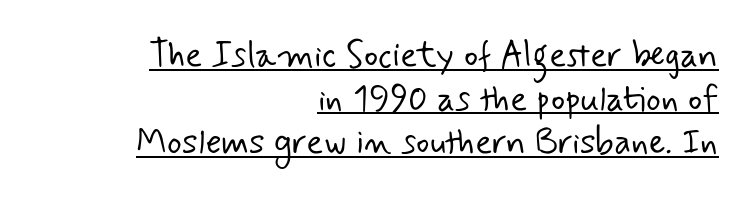
Q: Is the text bold? A: No.
Q: Is the typeface a serif or a sans-serif typeface? A: Sans-serif.
Q: Is the text underlined? A: Yes.
Q: How is the paragraph aligned? A: Right-aligned.
Q: Is the spacing between letters normal or unusually wide? A: Normal.
Q: Is the spacing between lines tight, normal or loose? A: Normal.
Q: Width (condensed, normal, or wide)? A: Normal.
Q: Stroke contrast? A: Low.
Q: x-height? A: Small.
Q: Monospaced? A: No.
